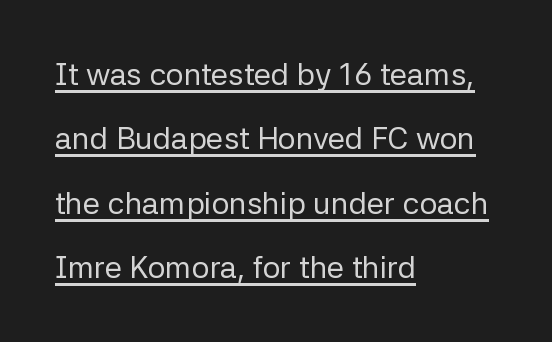
{"serif": "no", "italic": "no", "bold": "no", "weight": "regular", "width": "normal", "stroke_contrast": "low", "x_height": "medium", "monospaced": "no", "underline": "yes", "align": "left", "line_spacing": "loose", "line_spacing_ratio": 2.08, "letter_spacing": "normal", "letter_spacing_em": 0.0, "glyph_px": 31}
